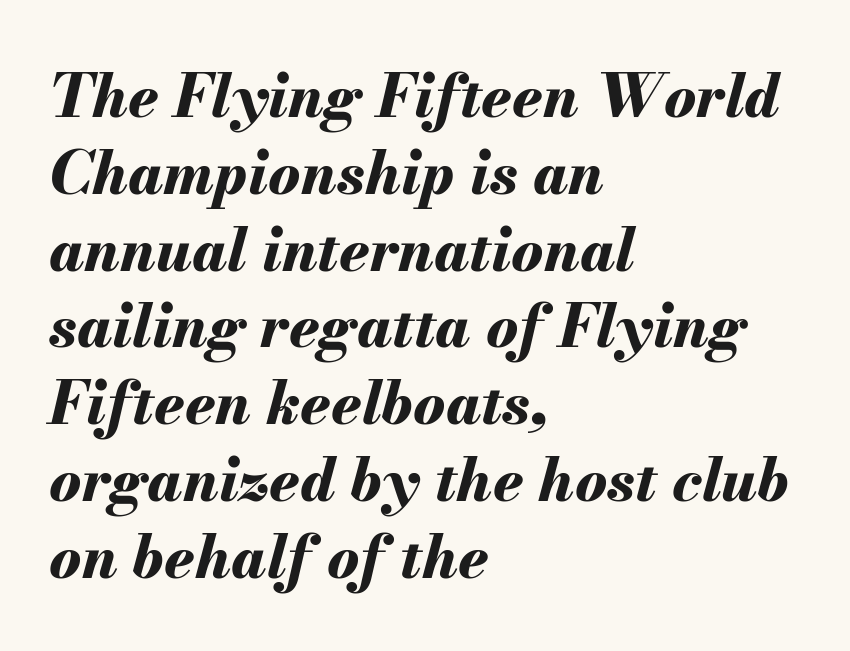
These lines are rendered in a variable-pitch font. The lines in this sample share a left origin and differ only in where they stop. Rendered with sloped, italic letterforms. Unmarked baselines from the first word to the last. Line spacing here is normal.
